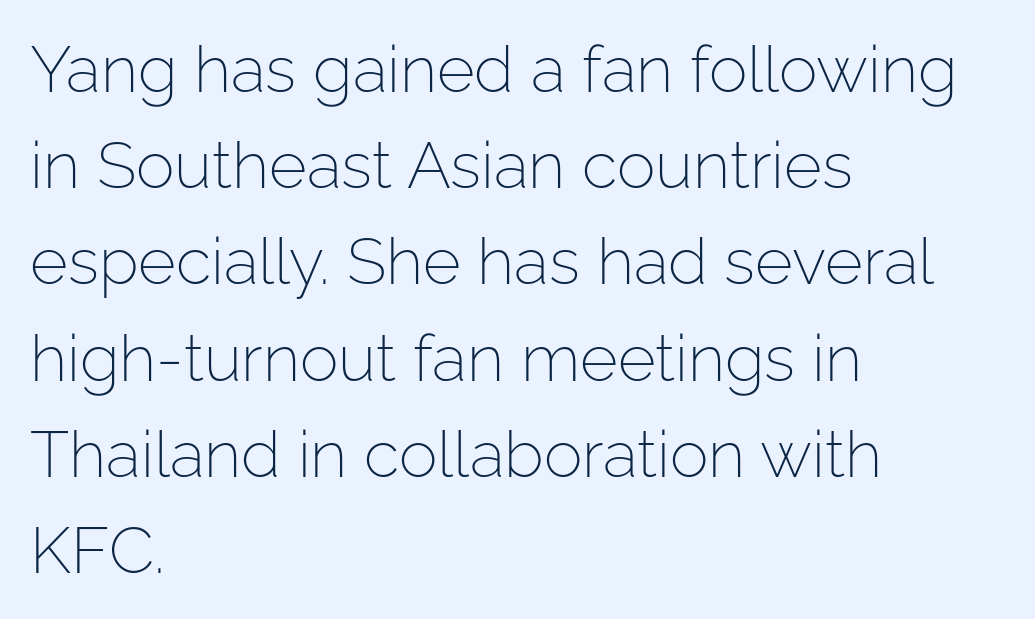
The image shows 65 px light sans-serif type, upright; set left-aligned, normal line spacing (1.48x), normal letter spacing, not underlined; low stroke contrast and a medium x-height.
